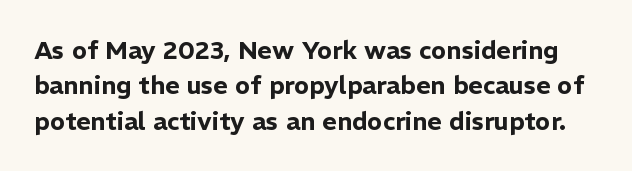
Q: Is the text italic (slanted)? A: No, it is upright.
Q: Is the text underlined? A: No.
Q: Is the spacing between letters normal or unusually wide? A: Normal.
Q: Is the spacing between lines tight, normal or loose? A: Normal.
